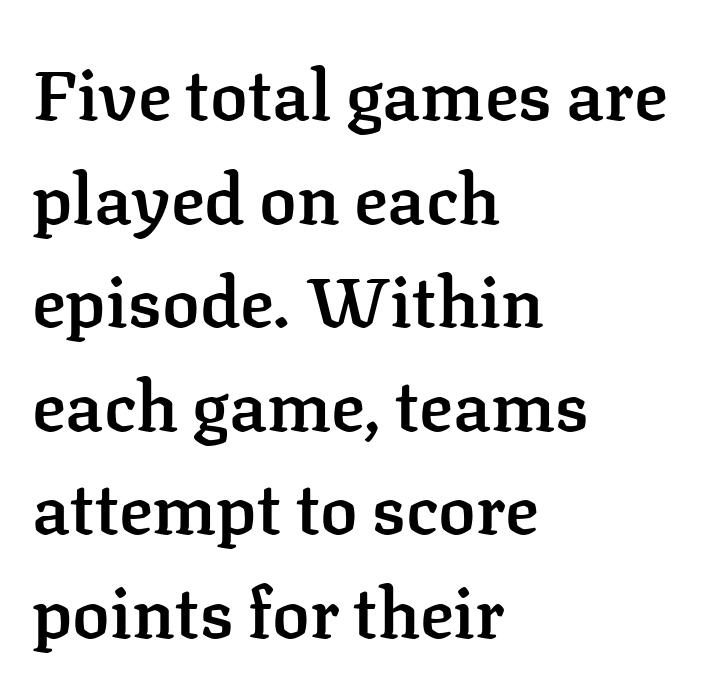
The words here are not underlined. Words appear dense and cohesive because spacing is normal. Students, this is semibold: more ink than regular, less than bold. These lines were composed using upright roman letters.
